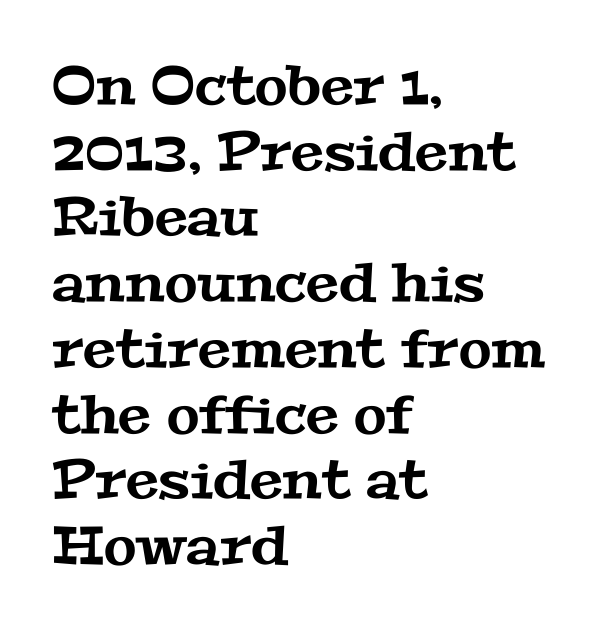
The image shows 53 px wide serif type; set left-aligned, line spacing 1.24x, normal letter spacing, not underlined; medium stroke contrast and a medium x-height.
